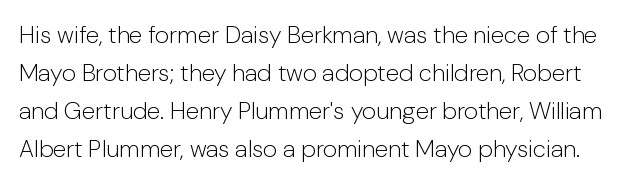
The image shows 24 px text type, upright; set normal line spacing (1.59x), normal letter spacing, not underlined.
